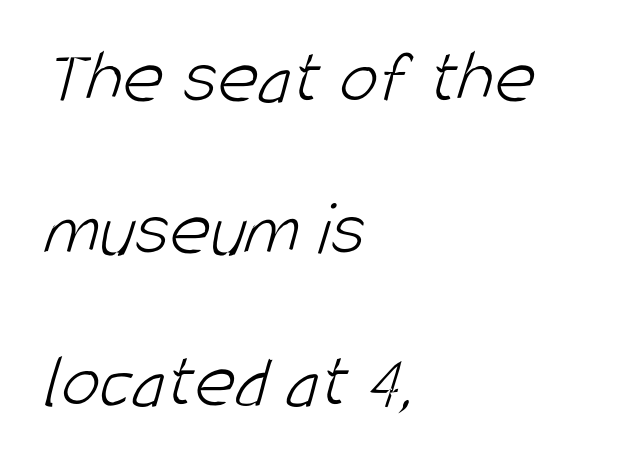
{"serif": "no", "bold": "no", "weight": "light", "width": "condensed", "stroke_contrast": "low", "x_height": "large", "monospaced": "no", "underline": "no", "align": "left", "line_spacing": "loose", "line_spacing_ratio": 1.95, "letter_spacing": "normal", "letter_spacing_em": 0.0, "glyph_px": 78}
